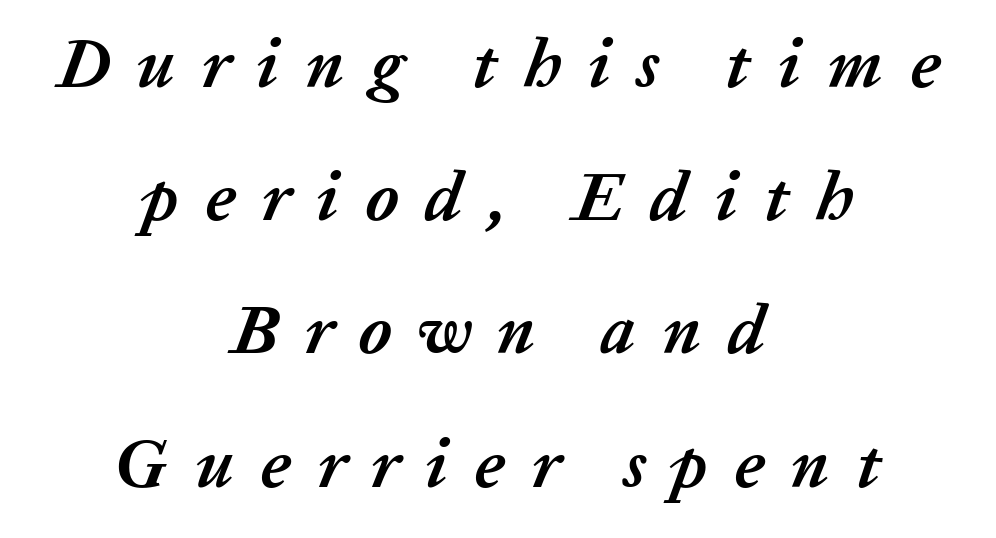
Does the copy run flush right? No — it is centered line by line. Is the letter spacing exaggerated? Yes — the characters are pushed far apart. Is the type slanted? Yes — the strokes lean at a clear angle. Typographic density is high because the face is bold. This rendering features lettering with no underline.
